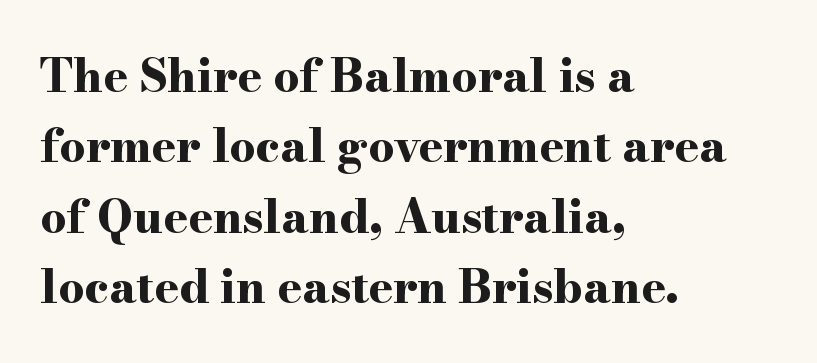
{"serif": "yes", "italic": "no", "bold": "yes", "weight": "bold", "width": "wide", "stroke_contrast": "high", "x_height": "small", "monospaced": "no", "underline": "no", "align": "left", "line_spacing": "normal", "line_spacing_ratio": 1.53, "letter_spacing": "normal", "letter_spacing_em": 0.0, "glyph_px": 46}
